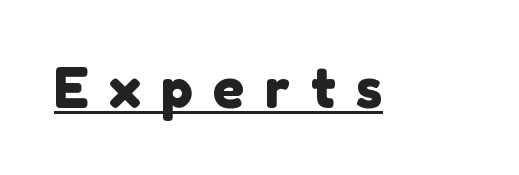
The image shows 55 px sans-serif type; set unusually wide letter spacing (+0.37 em), underlined; a medium x-height.
